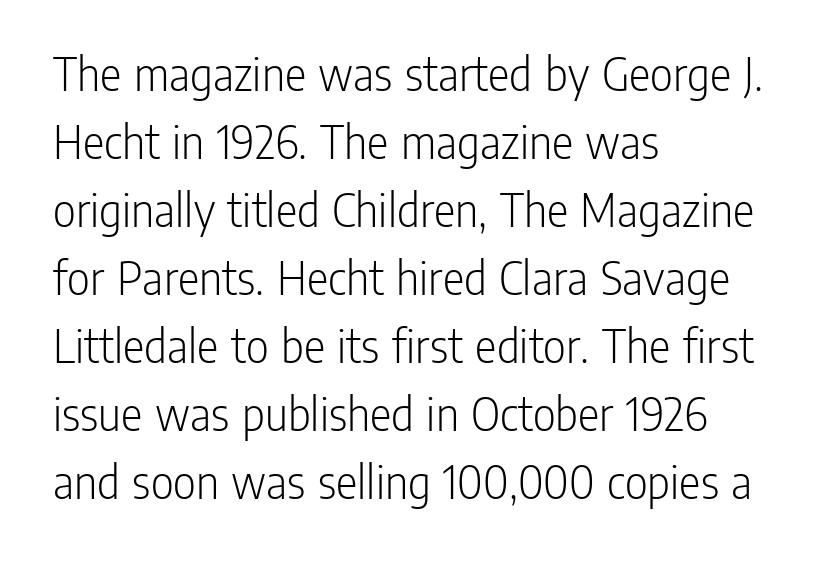
The font is comparable to plain body text, perhaps lighter. What's the leading like? Ordinary, nothing unusual. Each letter keeps its own natural width here, so spacing adapts to shape. The type family on display is of the sans-serif kind. A bare baseline throughout the passage.
